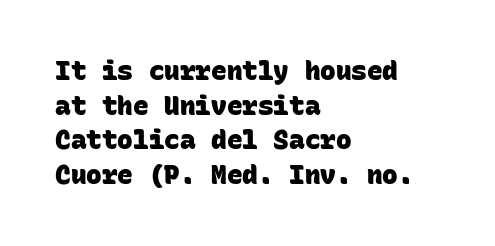
Q: Is the text bold? A: Yes.
Q: Is the text underlined? A: No.
Q: How is the paragraph aligned? A: Left-aligned.
Q: Is the spacing between letters normal or unusually wide? A: Normal.
Q: Is the spacing between lines tight, normal or loose? A: Normal.
